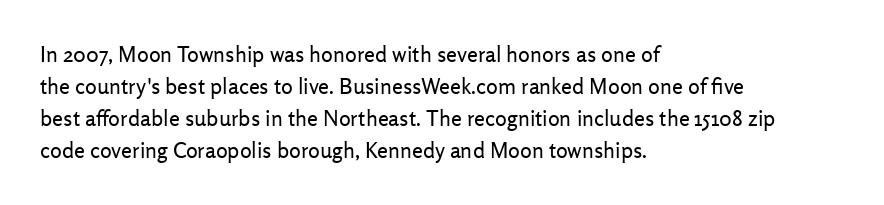
{"italic": "no", "bold": "no", "underline": "no", "align": "left", "line_spacing": "normal", "line_spacing_ratio": 1.46, "letter_spacing": "normal", "letter_spacing_em": 0.0, "glyph_px": 22}
